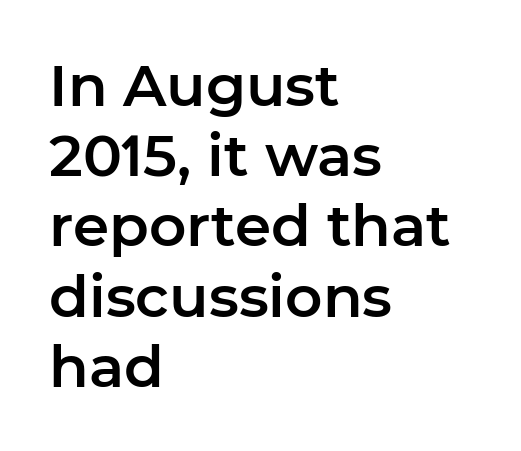
The image shows 58 px sans-serif type, upright; set left-aligned, line spacing 1.21x, normal letter spacing, not underlined; low stroke contrast and a medium x-height.
